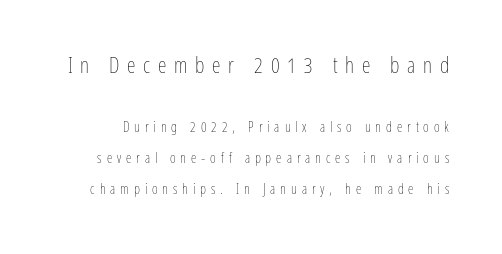
The image shows 22 px text type, upright; set loose line spacing (2.2x), unusually wide letter spacing (+0.35 em), not underlined; the first (top) block is 1.57x larger.
